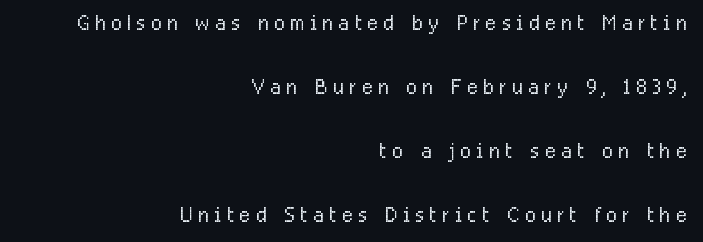
Does the type have serifs? No, each stem ends abruptly. In terms of leading, this rendering errs on the spacious side. The lettering stays uniformly vertical, giving the passage a roman look. Here the designer chose a conventional face with non-uniform glyph widths. Underlining? Definitely not there. This sample is right-justified, so line beginnings fall wherever the words allow.
